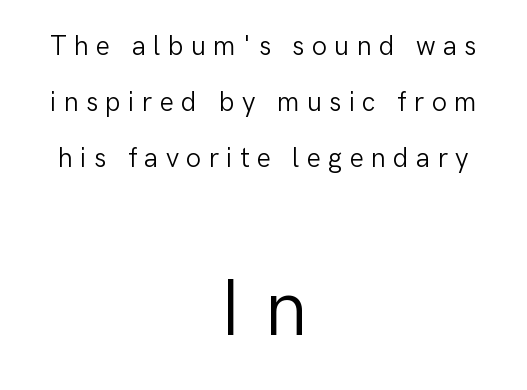
{"serif": "no", "italic": "no", "bold": "no", "weight": "light", "width": "normal", "stroke_contrast": "low", "x_height": "medium", "monospaced": "no", "underline": "no", "align": "center", "line_spacing": "loose", "line_spacing_ratio": 2.08, "letter_spacing": "wide", "letter_spacing_em": 0.27, "larger_block": "second", "size_ratio": 2.96, "glyph_px": 80}
